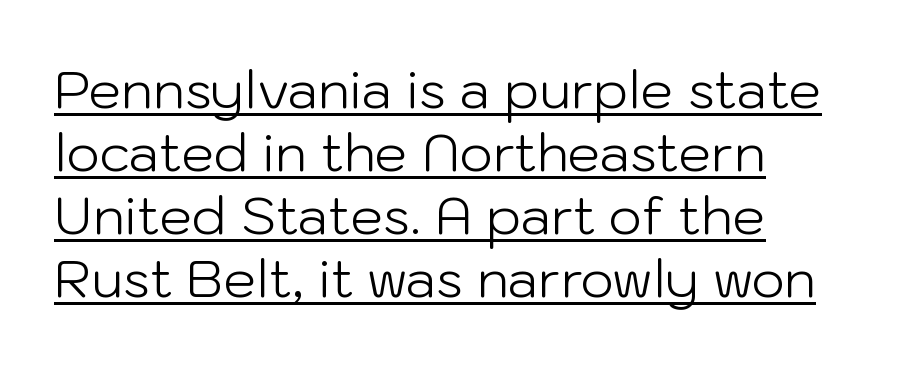
The image shows 52 px light sans-serif type, upright; set left-aligned, line spacing 1.21x, normal letter spacing, underlined; low stroke contrast and a medium x-height.
